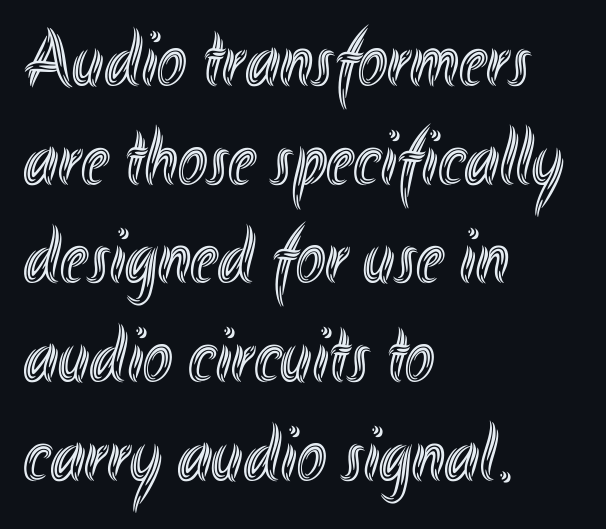
Q: Is the text italic (slanted)? A: Yes.
Q: Is the text underlined? A: No.
Q: How is the paragraph aligned? A: Left-aligned.
Q: Is the spacing between letters normal or unusually wide? A: Normal.
Q: Is the spacing between lines tight, normal or loose? A: Normal.
Q: Width (condensed, normal, or wide)? A: Condensed.
Q: x-height? A: Small.
Q: Monospaced? A: No.
